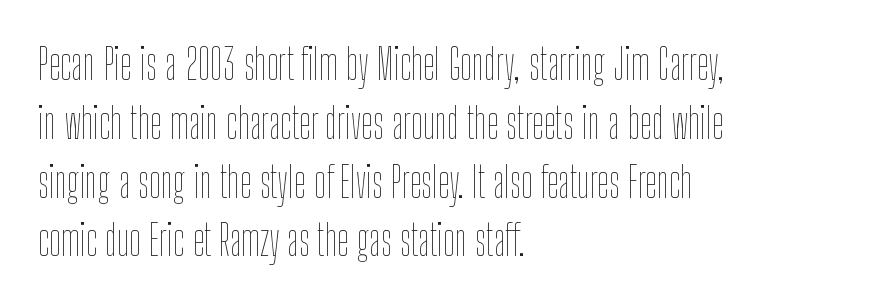
{"italic": "no", "bold": "no", "weight": "thin", "width": "condensed", "stroke_contrast": "low", "x_height": "medium", "monospaced": "no", "underline": "no", "align": "left", "line_spacing": "normal", "line_spacing_ratio": 1.4, "letter_spacing": "normal", "letter_spacing_em": 0.0, "glyph_px": 42}
